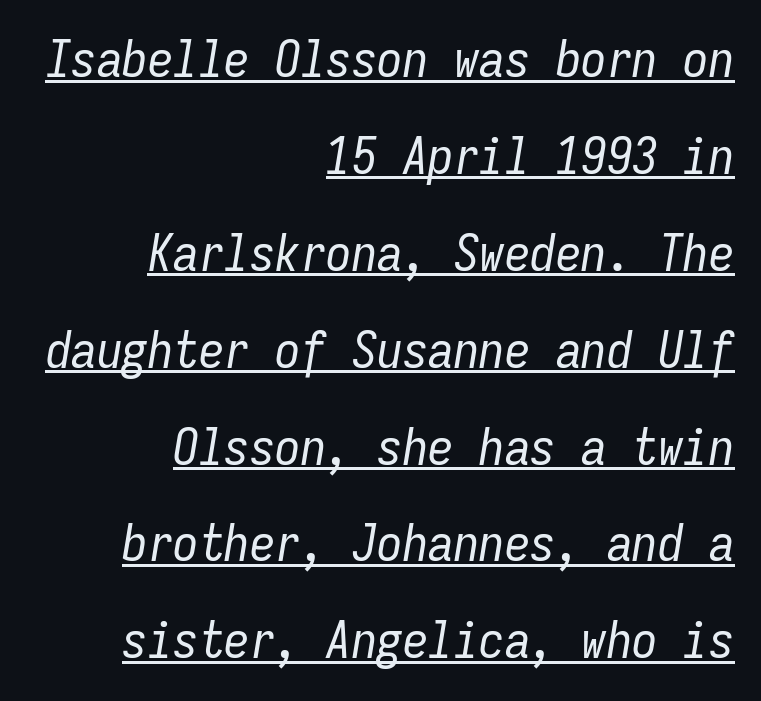
The passage shown is typed in a monospace face where columns stay perfectly aligned. Tracking value appears to be zero — textbook default spacing. The leading is generous, giving the passage an open texture. A typesetter would mark this as italic. A quiet, ordinary-to-light weight characterises the typeface.
